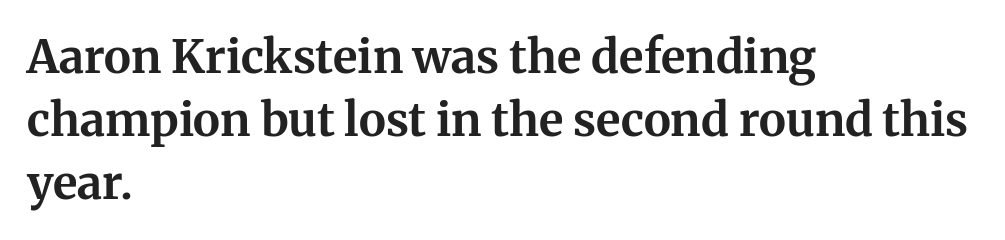
The image shows 46 px bold serif type, upright; set left-aligned, normal line spacing (1.37x), normal letter spacing, not underlined; medium stroke contrast and a medium x-height.
